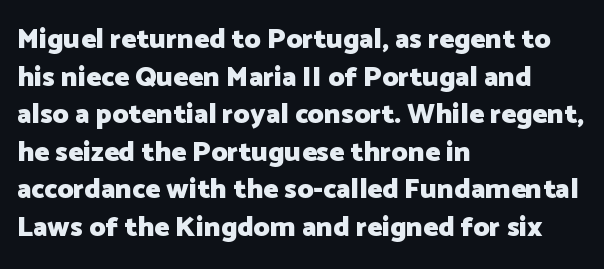
Q: Is the text bold? A: Yes.
Q: Is the text italic (slanted)? A: No, it is upright.
Q: Is the typeface a serif or a sans-serif typeface? A: Sans-serif.
Q: Is the text underlined? A: No.
Q: How is the paragraph aligned? A: Left-aligned.
Q: Is the spacing between letters normal or unusually wide? A: Normal.
Q: Is the spacing between lines tight, normal or loose? A: Normal.
Q: Width (condensed, normal, or wide)? A: Normal.
Q: Stroke contrast? A: Low.
Q: x-height? A: Medium.
Q: Monospaced? A: No.
